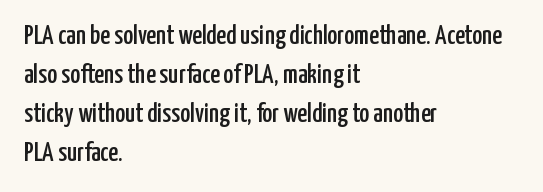
{"italic": "no", "underline": "no", "align": "left", "line_spacing": "normal", "line_spacing_ratio": 1.45, "letter_spacing": "normal", "letter_spacing_em": 0.0, "glyph_px": 27}
